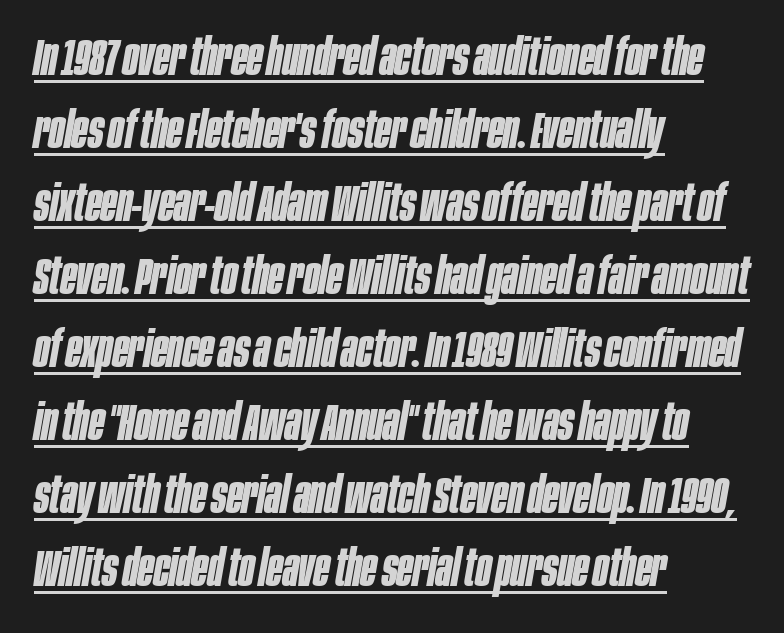
Q: Is the text bold? A: Yes.
Q: Is the text italic (slanted)? A: Yes, it leans right by about 10 degrees.
Q: Is the text underlined? A: Yes.
Q: How is the paragraph aligned? A: Left-aligned.
Q: Is the spacing between letters normal or unusually wide? A: Normal.
Q: Is the spacing between lines tight, normal or loose? A: Normal.
Q: Width (condensed, normal, or wide)? A: Condensed.
Q: Stroke contrast? A: Low.
Q: x-height? A: Large.
Q: Monospaced? A: No.
